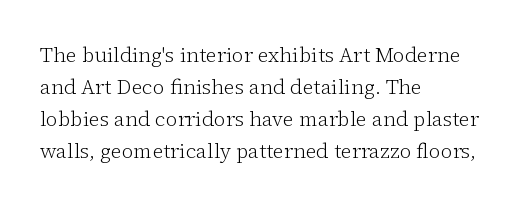
{"italic": "no", "bold": "no", "underline": "no", "align": "left", "line_spacing": "normal", "line_spacing_ratio": 1.53, "letter_spacing": "normal", "letter_spacing_em": 0.0, "glyph_px": 21}
